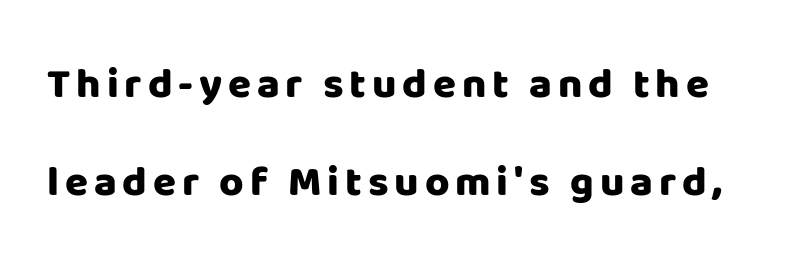
The image shows 42 px heavy sans-serif type, upright; set loose line spacing (2.34x), not underlined; low stroke contrast and a large x-height.
